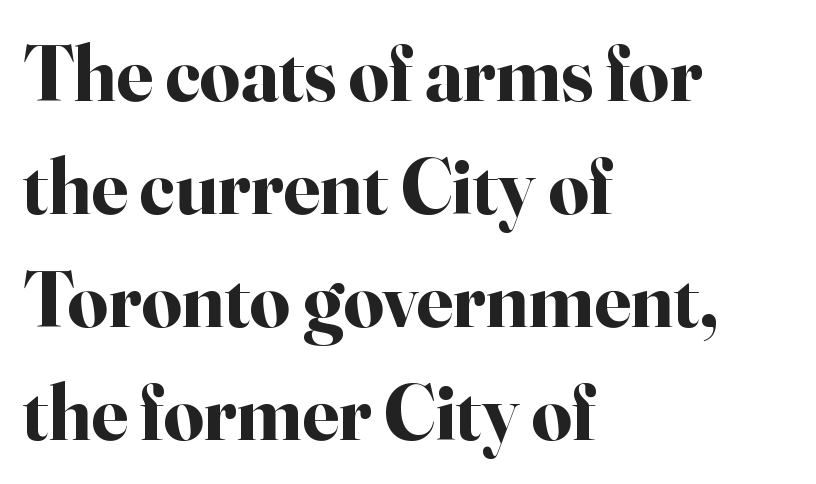
{"serif": "yes", "italic": "no", "bold": "yes", "weight": "bold", "width": "normal", "stroke_contrast": "high", "x_height": "small", "monospaced": "no", "underline": "no", "align": "left", "line_spacing": "normal", "line_spacing_ratio": 1.43, "letter_spacing": "normal", "letter_spacing_em": 0.0, "glyph_px": 79}
